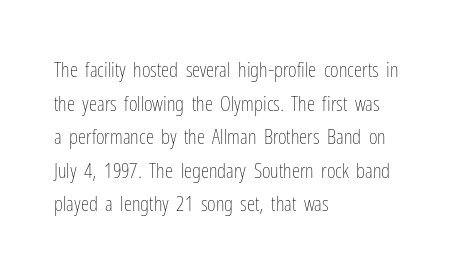
The image shows 21 px text type, upright; set left-aligned, normal line spacing (1.6x), normal letter spacing, not underlined.
